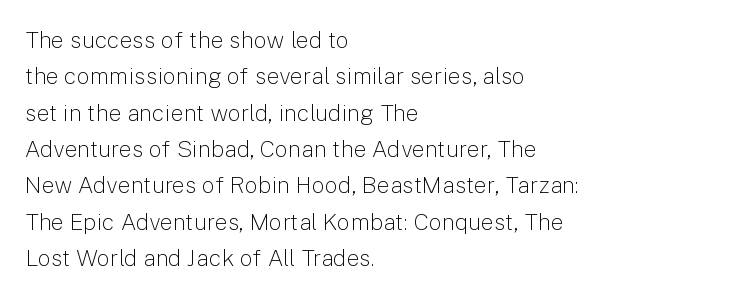
Compared with typical paragraphs, the rows here are spaced about the same. The letterforms sit at book weight or below. Ascenders rise straight up at ninety degrees. The lines are quadded left. Check the space under the baseline: it is left empty. Tracking value appears to be zero — textbook default spacing.
